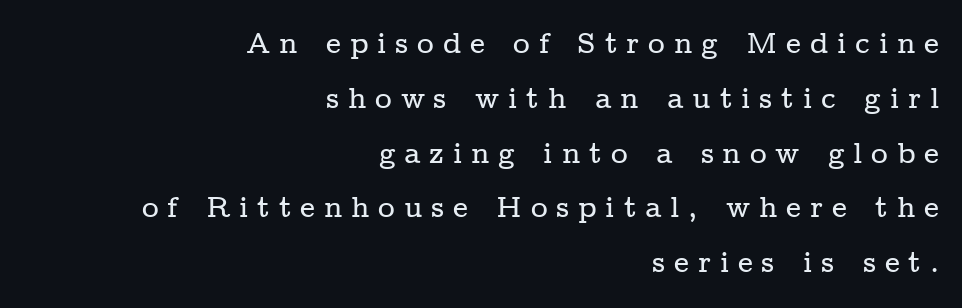
In terms of posture, this sample is upright. The text block is weighted toward the right margin, trailing off unevenly leftward. The passage shown is typed in a proportional face where columns would drift. The passage shown is typeset with a serif family. In terms of letterspacing, this is a distinctly airy, spread setting.
